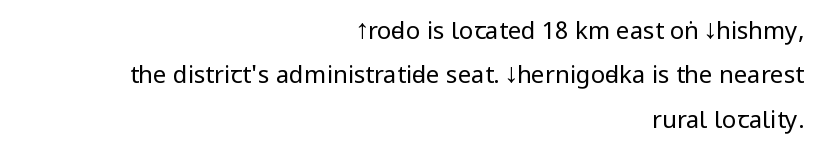
{"italic": "no", "bold": "no", "underline": "no", "align": "right", "line_spacing_ratio": 1.85, "letter_spacing": "normal", "letter_spacing_em": 0.0, "glyph_px": 24}
